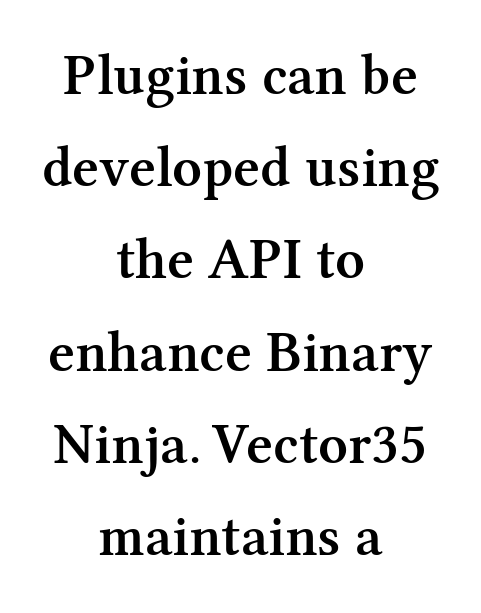
{"serif": "yes", "italic": "no", "bold": "semi", "weight": "semibold", "width": "normal", "stroke_contrast": "medium", "x_height": "medium", "monospaced": "no", "underline": "no", "align": "center", "line_spacing": "normal", "line_spacing_ratio": 1.59, "letter_spacing": "normal", "letter_spacing_em": 0.0, "glyph_px": 58}
